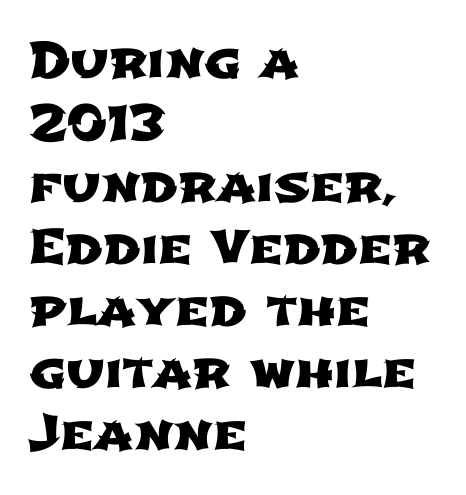
{"serif": "no", "width": "wide", "stroke_contrast": "low", "x_height": "medium", "monospaced": "no", "underline": "no", "align": "left", "line_spacing": "normal", "line_spacing_ratio": 1.29, "letter_spacing": "normal", "letter_spacing_em": 0.0, "glyph_px": 48}
